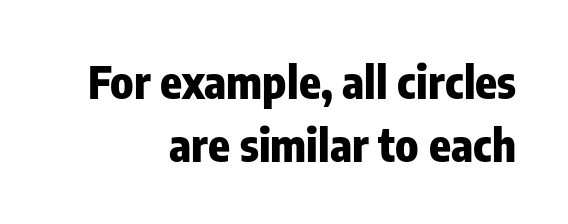
The image shows 45 px heavy, condensed sans-serif type, upright; set right-aligned, normal line spacing (1.4x), normal letter spacing, not underlined; low stroke contrast and a medium x-height.
